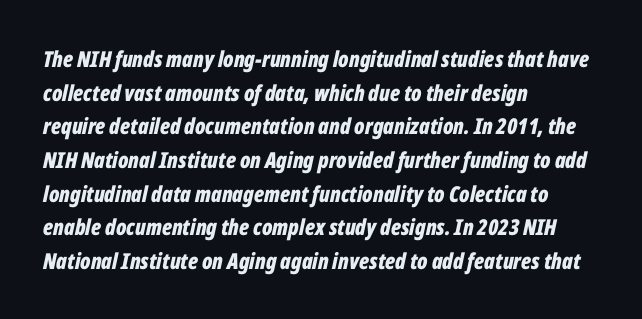
Q: Is the text bold? A: Yes.
Q: Is the text italic (slanted)? A: Yes, it leans right by about 12 degrees.
Q: Is the text underlined? A: No.
Q: How is the paragraph aligned? A: Left-aligned.
Q: Is the spacing between letters normal or unusually wide? A: Normal.
Q: Is the spacing between lines tight, normal or loose? A: Normal.
